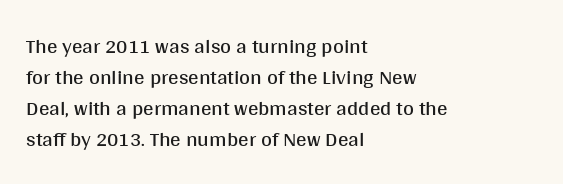
The image shows 21 px text type, upright; set left-aligned, normal line spacing (1.47x), normal letter spacing, not underlined.
